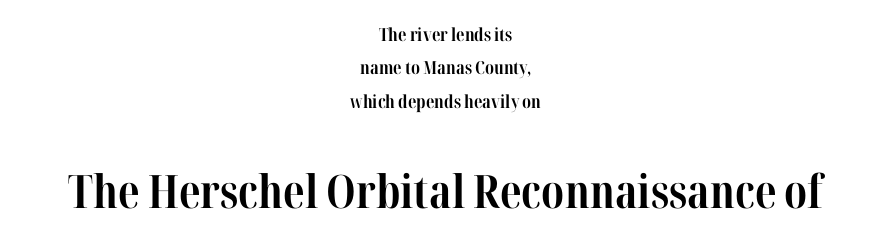
The image shows 46 px bold, condensed serif type, upright; set centered, line spacing 1.85x, normal letter spacing, not underlined; the second (bottom) block is 2.56x larger; high stroke contrast and a medium x-height.
